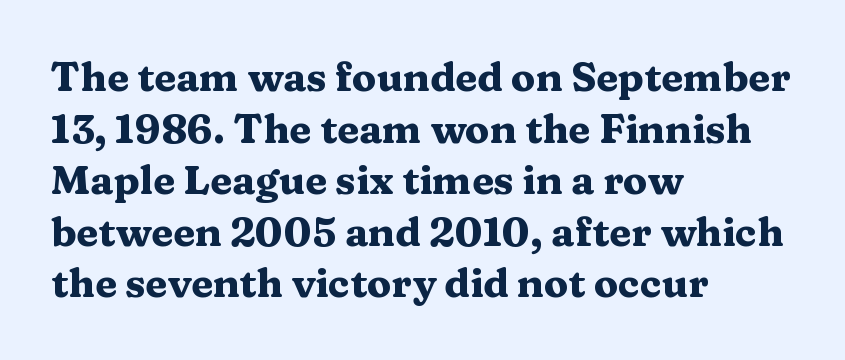
Posture: straight, roman, zero tilt. As a designer I'd log this as weight 700, bold. The letterforms sit shoulder to shoulder at normal distance. These lines sit exactly where default settings would place them. Note the varied advance widths — an 'i' is clearly narrower than an 'm'. Does the type have serifs? Yes, each stem ends in a small foot.
